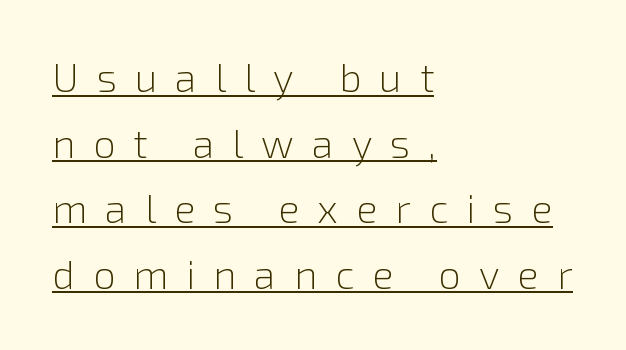
The setting favours the left margin, as ordinary paragraphs usually do. Characters remain perfectly vertical along every line. The face used here is rendered with a markedly widened letterfit. Glance below the letters and you will spot a drawn line. The weight would be labelled regular, book, light, or lighter still.
